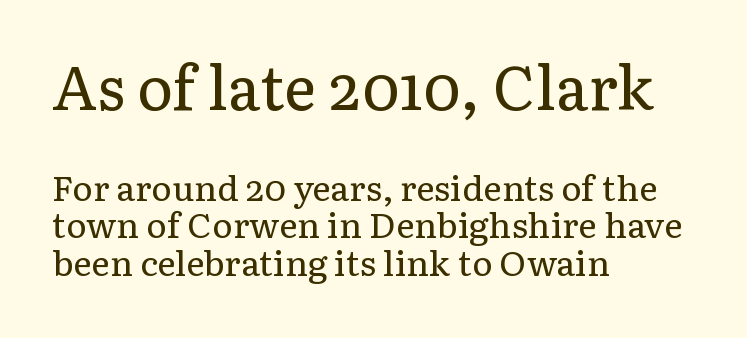
{"serif": "yes", "italic": "no", "bold": "no", "weight": "regular", "width": "normal", "stroke_contrast": "low", "x_height": "medium", "monospaced": "no", "underline": "no", "align": "left", "line_spacing": "tight", "line_spacing_ratio": 1.08, "letter_spacing": "normal", "letter_spacing_em": 0.0, "larger_block": "first", "size_ratio": 1.74, "glyph_px": 61}
